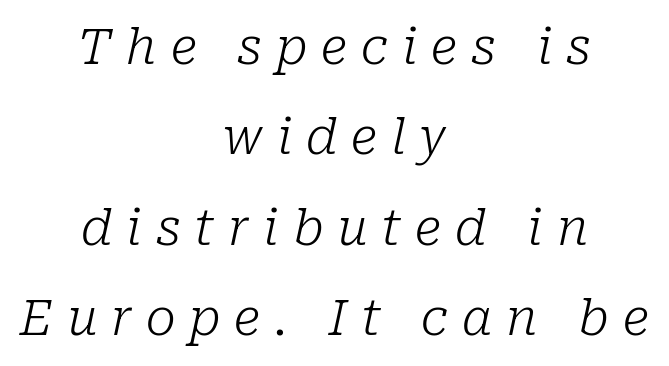
The compositor balanced each line on the midline. The tracking jumps out immediately: characters are airy and widely separated. The face used here is proportionally spaced, like ordinary book or web type. The font sits on the lighter half of the weight spectrum, regular included.
